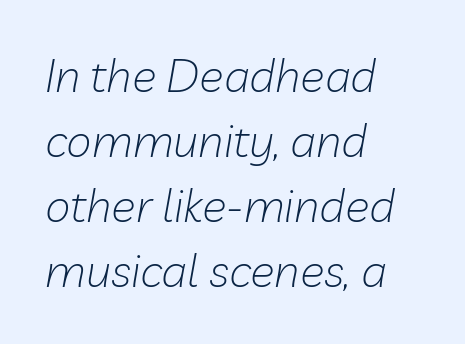
This sample uses plain, unmodified letter spacing. This is oblique type, the kind used for emphasis or titles. Stroke thickness stays within the range of a standard reading face or lighter. This sample has the flowing, uneven cadence of proportional lettering.
